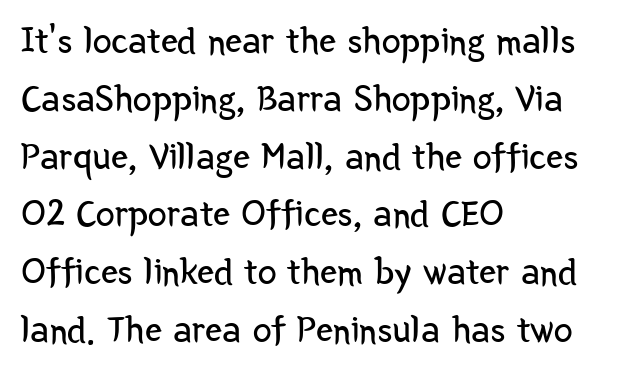
{"serif": "no", "italic": "no", "bold": "no", "weight": "regular", "width": "condensed", "stroke_contrast": "low", "x_height": "medium", "monospaced": "no", "underline": "no", "align": "left", "line_spacing": "normal", "line_spacing_ratio": 1.52, "letter_spacing": "normal", "letter_spacing_em": 0.0, "glyph_px": 38}
